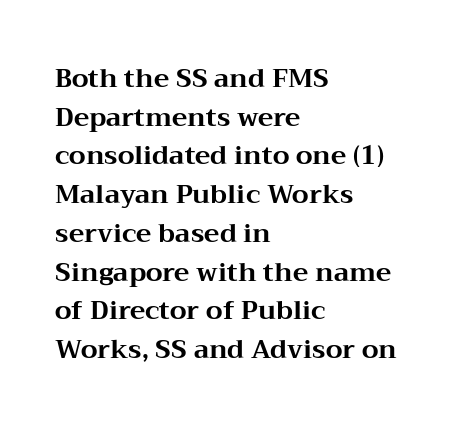
Q: Is the text bold? A: Yes.
Q: Is the text italic (slanted)? A: No, it is upright.
Q: Is the text underlined? A: No.
Q: How is the paragraph aligned? A: Left-aligned.
Q: Is the spacing between letters normal or unusually wide? A: Normal.
Q: Is the spacing between lines tight, normal or loose? A: Normal.
